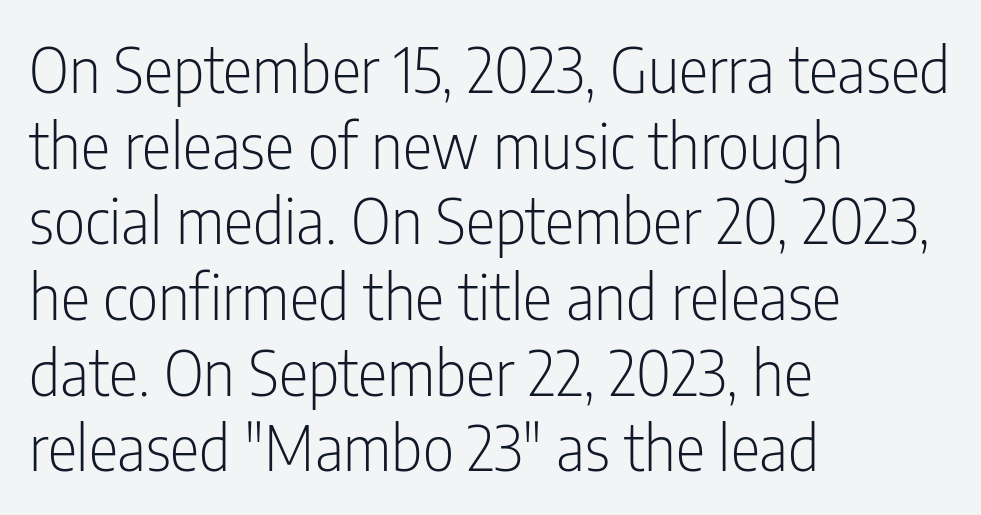
Q: Is the text bold? A: No.
Q: Is the text italic (slanted)? A: No, it is upright.
Q: Is the typeface a serif or a sans-serif typeface? A: Sans-serif.
Q: Is the text underlined? A: No.
Q: How is the paragraph aligned? A: Left-aligned.
Q: Is the spacing between letters normal or unusually wide? A: Normal.
Q: Width (condensed, normal, or wide)? A: Condensed.
Q: Stroke contrast? A: Low.
Q: x-height? A: Medium.
Q: Monospaced? A: No.
